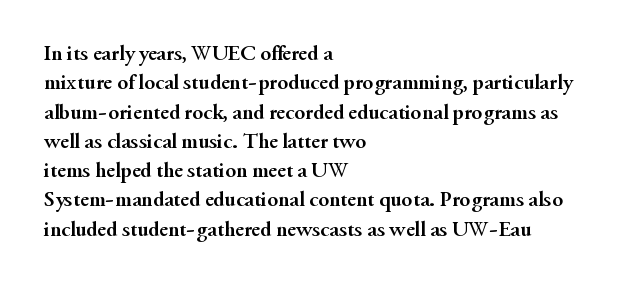
{"italic": "no", "bold": "yes", "underline": "no", "align": "left", "line_spacing": "normal", "line_spacing_ratio": 1.33, "letter_spacing": "normal", "letter_spacing_em": 0.0, "glyph_px": 22}
